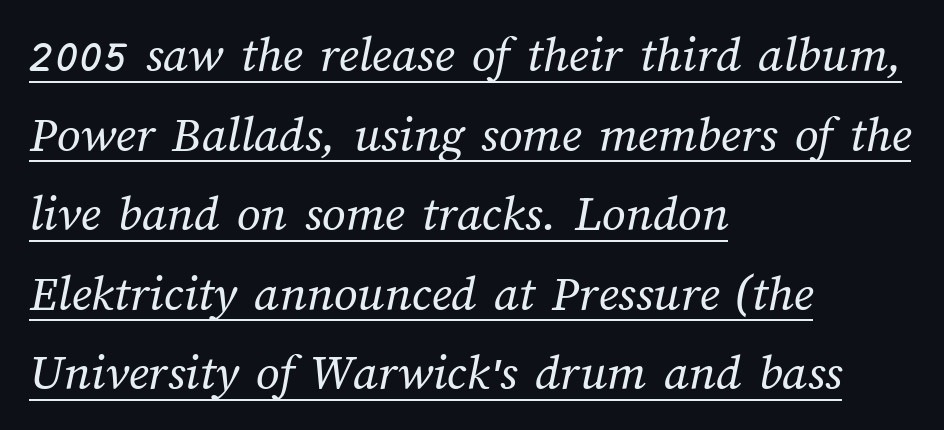
Q: Is the text bold? A: No.
Q: Is the text underlined? A: Yes.
Q: How is the paragraph aligned? A: Left-aligned.
Q: Is the spacing between letters normal or unusually wide? A: Normal.
Q: Is the spacing between lines tight, normal or loose? A: Normal.
Q: Width (condensed, normal, or wide)? A: Normal.
Q: Stroke contrast? A: Medium.
Q: x-height? A: Medium.
Q: Monospaced? A: No.
